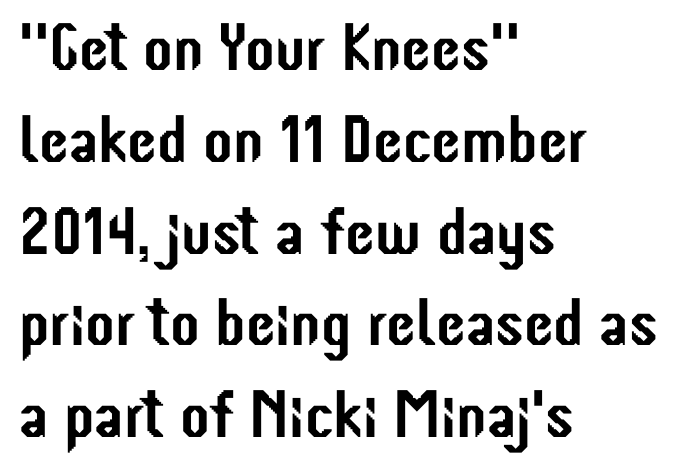
Q: Is the text italic (slanted)? A: No, it is upright.
Q: Is the typeface a serif or a sans-serif typeface? A: Sans-serif.
Q: Is the text underlined? A: No.
Q: How is the paragraph aligned? A: Left-aligned.
Q: Is the spacing between letters normal or unusually wide? A: Normal.
Q: Is the spacing between lines tight, normal or loose? A: Normal.
Q: Width (condensed, normal, or wide)? A: Condensed.
Q: Stroke contrast? A: Low.
Q: x-height? A: Medium.
Q: Monospaced? A: No.
